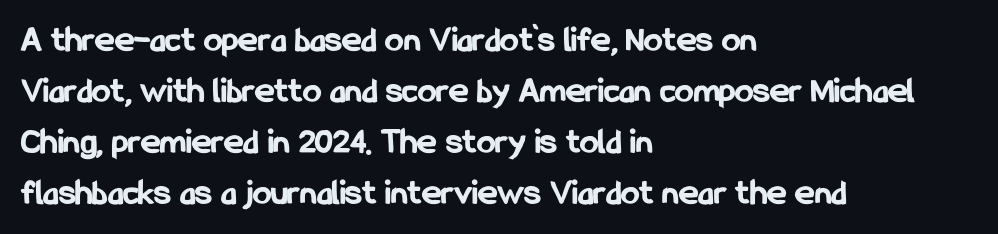
No feet cap the strokes, marking this as sans-serif type. Proportional: the letters do not fall into vertical columns. A bare baseline throughout the passage. What's the leading like? Ordinary, nothing unusual. On the weight axis this lands at bold, roughly 700. Nope, not italic — everything's standing straight.
